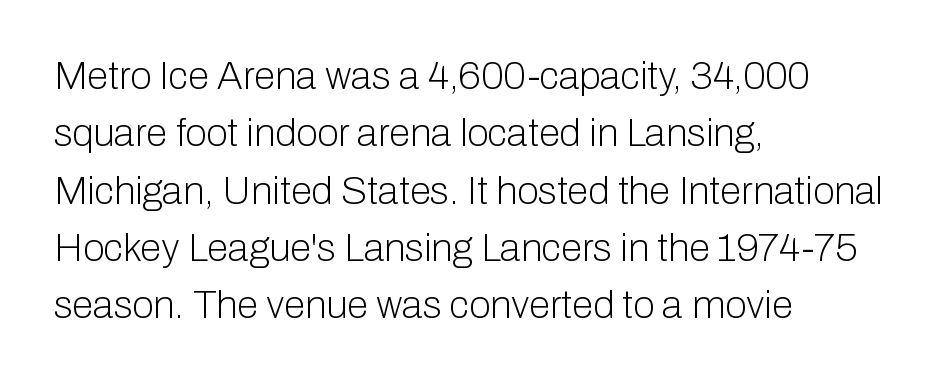
The image shows 39 px light sans-serif type, upright; set left-aligned, normal line spacing (1.47x), normal letter spacing, not underlined; low stroke contrast and a medium x-height.
